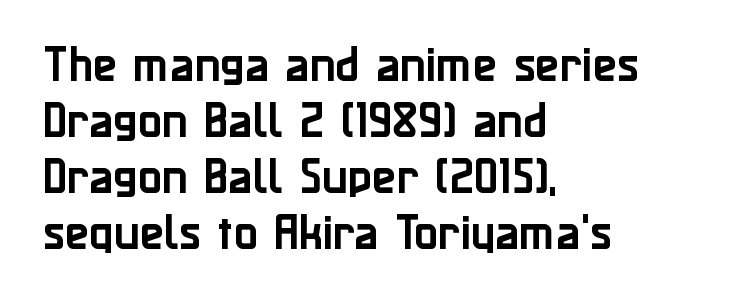
The image shows 40 px sans-serif type, upright; set left-aligned, normal line spacing (1.4x), normal letter spacing, not underlined; low stroke contrast and a medium x-height.
